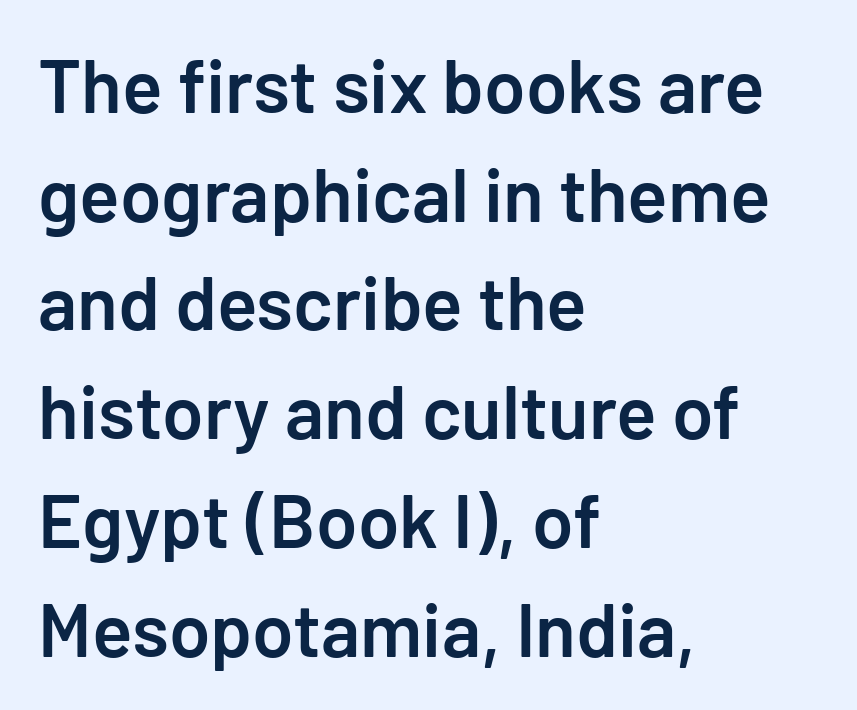
Q: Is the text bold? A: Semi-bold.
Q: Is the text italic (slanted)? A: No, it is upright.
Q: Is the typeface a serif or a sans-serif typeface? A: Sans-serif.
Q: Is the text underlined? A: No.
Q: How is the paragraph aligned? A: Left-aligned.
Q: Is the spacing between letters normal or unusually wide? A: Normal.
Q: Is the spacing between lines tight, normal or loose? A: Normal.
Q: Width (condensed, normal, or wide)? A: Normal.
Q: Stroke contrast? A: Low.
Q: x-height? A: Medium.
